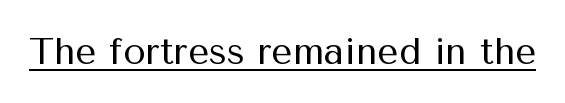
Check where the strokes stop: nothing finishes them off — pure sans. Spacing between characters is what you'd get straight out of the box. Posture: vertical. You could not count columns in this text — the font is proportionally spaced. The passage shown is underscored from start to finish. Weight: in the light-to-regular range.
